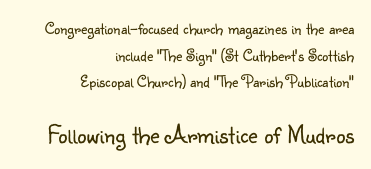
{"italic": "no", "bold": "no", "underline": "no", "align": "right", "line_spacing": "normal", "line_spacing_ratio": 1.56, "letter_spacing": "normal", "letter_spacing_em": 0.0, "larger_block": "second", "size_ratio": 1.53, "glyph_px": 26}
